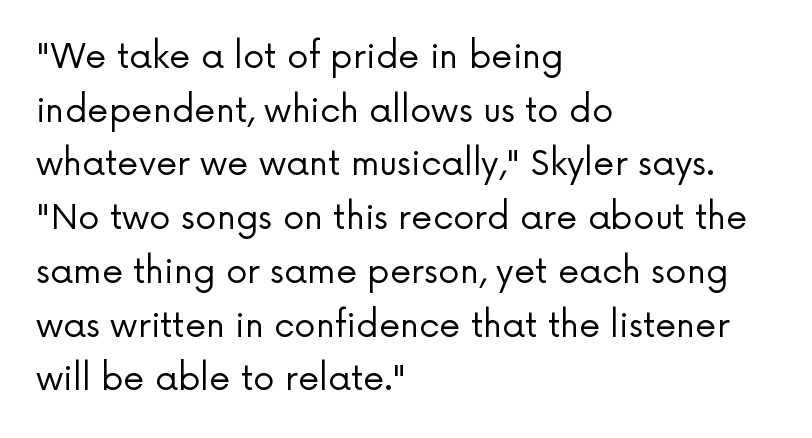
The image shows 34 px regular-weight sans-serif type, upright; set left-aligned, normal line spacing (1.58x), normal letter spacing, not underlined; low stroke contrast and a medium x-height.
